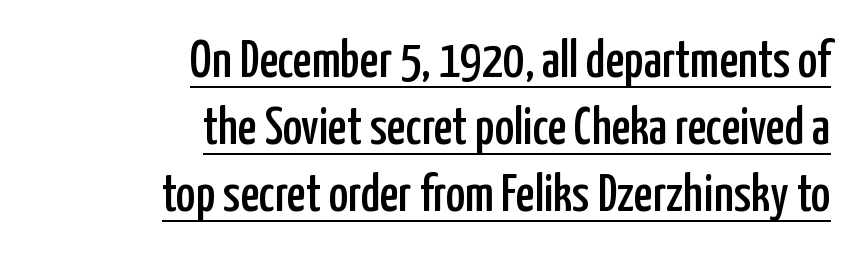
Where is the straight margin? On the right. A typesetter would call this proportional, since set widths differ per character. Typographically, this falls in the sans-serif category. The block of text has a typical density, with ordinary space between rows.
